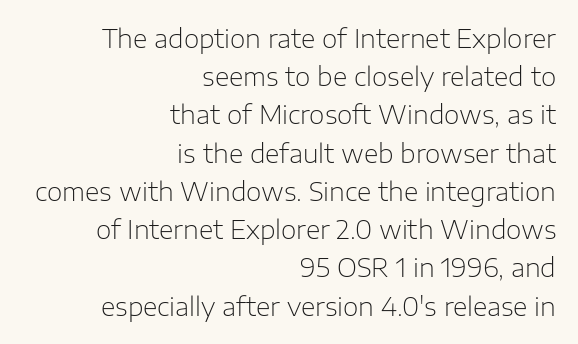
Q: Is the text bold? A: No.
Q: Is the text italic (slanted)? A: No, it is upright.
Q: Is the text underlined? A: No.
Q: How is the paragraph aligned? A: Right-aligned.
Q: Is the spacing between letters normal or unusually wide? A: Normal.
Q: Is the spacing between lines tight, normal or loose? A: Normal.
